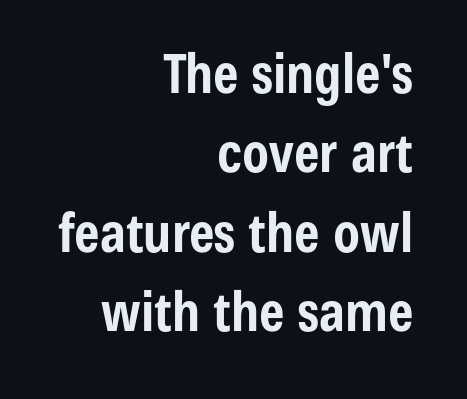
Does the leading feel generous? No, just average. Strokes here are thick enough to call this a true bold. The face used here is proportionally spaced, like ordinary book or web type. Compared with a flush-left layout, this one pins lines to the opposite, right side. Descender tails drop into unmarked territory.
